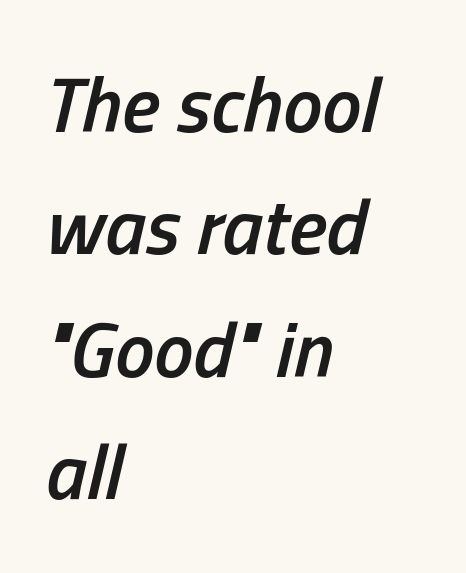
{"italic": "yes", "lean": "right", "slant_degrees": 13, "bold": "semi", "weight": "semibold", "width": "condensed", "stroke_contrast": "low", "x_height": "medium", "monospaced": "no", "underline": "no", "align": "left", "line_spacing": "normal", "line_spacing_ratio": 1.55, "letter_spacing": "normal", "letter_spacing_em": 0.0, "glyph_px": 79}
